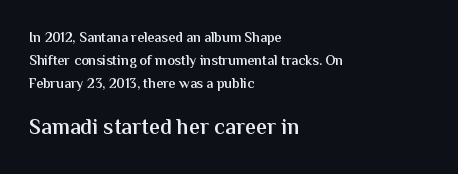
Successive baselines arrive at the customary interval. The rendering keeps characters at their native spacing. Has an underline been added? It has not. Bigger letters appear in the bottom chunk; the top chunk is reduced. Italic: no, the glyphs are upright roman. Bold? Not quite — semibold, heavier than regular but stopping short.
